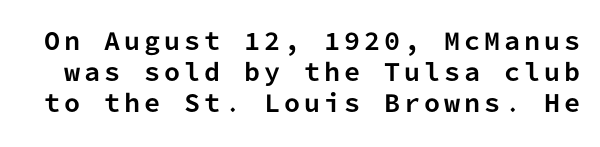
On the weight axis this lands at bold, roughly 700. Honestly, there is no underline to notice here at all. This sample uses an upright cut, with every glyph sitting square on the baseline. In terms of leading, this rendering sits right in the middle.
